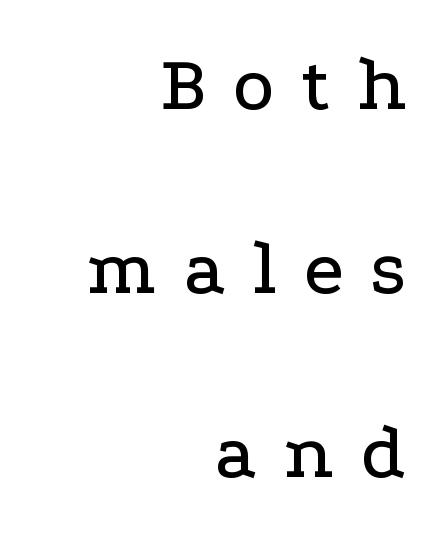
The letters stand upright; this is a roman face. Caption: expanded tracking, letters set apart. The rendering uses natural spacing where letterforms have individual widths. This rendering uses right alignment, leaving the left contour irregular. The designer dialed line spacing up above the default. The foot of each line stays bare and open.
